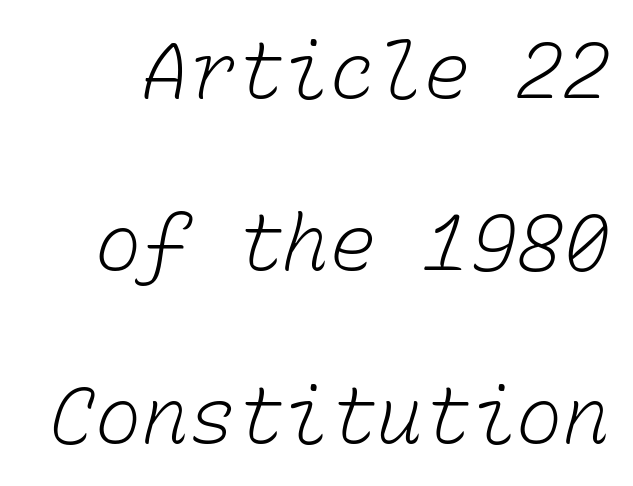
Q: Is the text bold? A: No.
Q: Is the text underlined? A: No.
Q: Is the spacing between letters normal or unusually wide? A: Normal.
Q: Is the spacing between lines tight, normal or loose? A: Loose.
Q: Width (condensed, normal, or wide)? A: Normal.
Q: Stroke contrast? A: Low.
Q: x-height? A: Medium.
Q: Monospaced? A: Yes.
